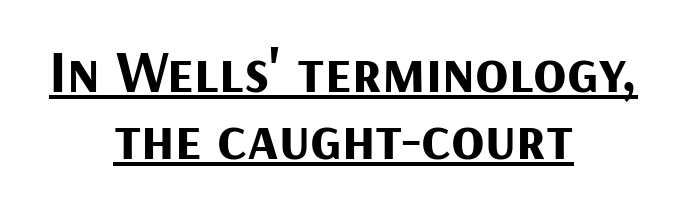
Q: Is the text bold? A: Yes.
Q: Is the text italic (slanted)? A: No, it is upright.
Q: Is the typeface a serif or a sans-serif typeface? A: Sans-serif.
Q: Is the text underlined? A: Yes.
Q: How is the paragraph aligned? A: Centered.
Q: Is the spacing between letters normal or unusually wide? A: Normal.
Q: Is the spacing between lines tight, normal or loose? A: Tight.
Q: Width (condensed, normal, or wide)? A: Normal.
Q: Stroke contrast? A: Medium.
Q: x-height? A: Medium.
Q: Monospaced? A: No.
